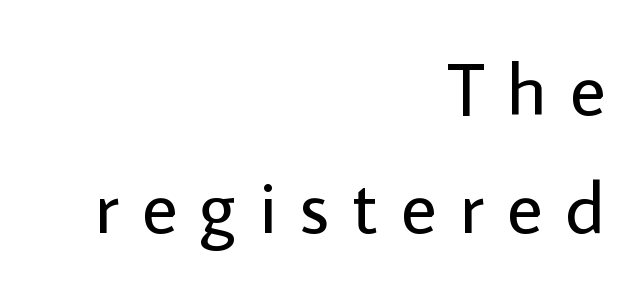
A typesetter would mark this as roman, not italic. Unlike a traditional serif, this face leaves its strokes unadorned. Honestly, the letter spacing is so wide it's the main thing you notice. Vertical stems look standard width or narrower in stroke. The designer left line spacing at the default.
